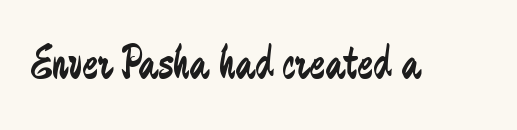
Underlining? Definitely not there. The designer went with a sans here, leaving each stem footless. This sample has the flowing, uneven cadence of proportional lettering. Nothing unusual about the tracking: characters are spaced as the font intends. Heft: none added — not bold.
